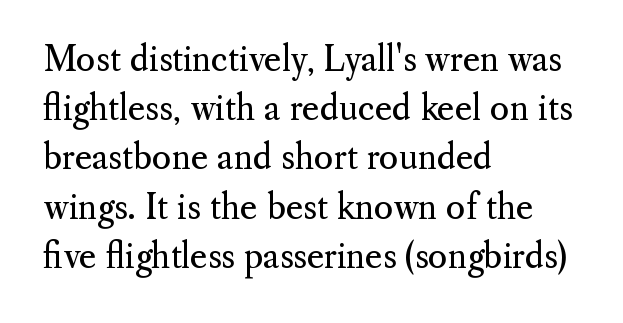
The image shows 33 px regular-weight serif type, upright; set left-aligned, normal line spacing (1.49x), normal letter spacing, not underlined; medium stroke contrast and a small x-height.
